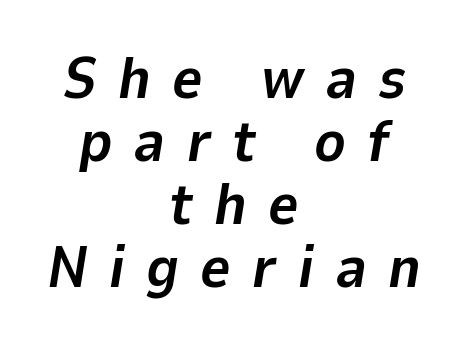
Characters follow at a spacing far wider than the type designer built in. Here the designer chose a conventional face with non-uniform glyph widths. The space directly below the letters is spotless. The axis of the letterforms is tilted away from vertical. Very little white space separates one row of letters from the next.
